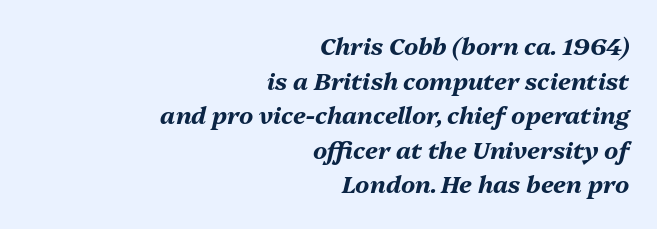
Q: Is the text bold? A: Yes.
Q: Is the text italic (slanted)? A: Yes, it leans right by about 13 degrees.
Q: Is the text underlined? A: No.
Q: How is the paragraph aligned? A: Right-aligned.
Q: Is the spacing between letters normal or unusually wide? A: Normal.
Q: Is the spacing between lines tight, normal or loose? A: Normal.
